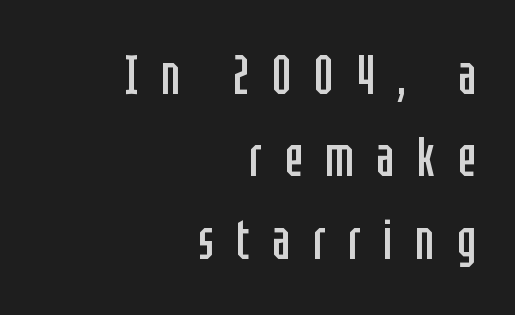
{"serif": "no", "italic": "no", "bold": "no", "weight": "regular", "width": "condensed", "stroke_contrast": "low", "x_height": "large", "monospaced": "no", "underline": "no", "align": "right", "line_spacing": "normal", "line_spacing_ratio": 1.5, "letter_spacing": "wide", "letter_spacing_em": 0.41, "glyph_px": 55}
